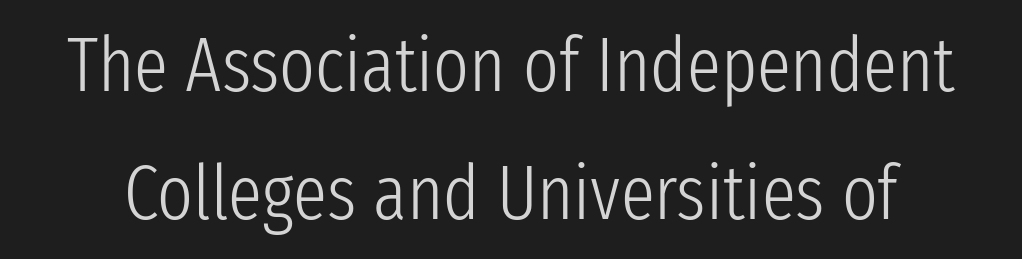
Q: Is the text bold? A: No.
Q: Is the text italic (slanted)? A: No, it is upright.
Q: Is the typeface a serif or a sans-serif typeface? A: Sans-serif.
Q: Is the text underlined? A: No.
Q: Is the spacing between letters normal or unusually wide? A: Normal.
Q: Is the spacing between lines tight, normal or loose? A: Normal.
Q: Width (condensed, normal, or wide)? A: Condensed.
Q: Stroke contrast? A: Low.
Q: x-height? A: Medium.
Q: Monospaced? A: No.
